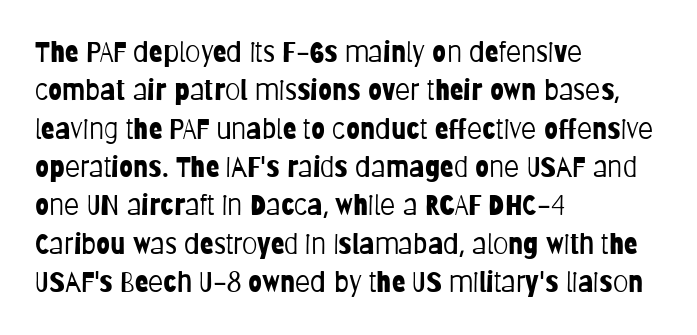
Bare-footed words on every line. The lettering stays uniformly vertical, giving the passage a roman look. Successive baselines arrive at the customary interval. Letters have the restrained weight of plain body copy at most.
